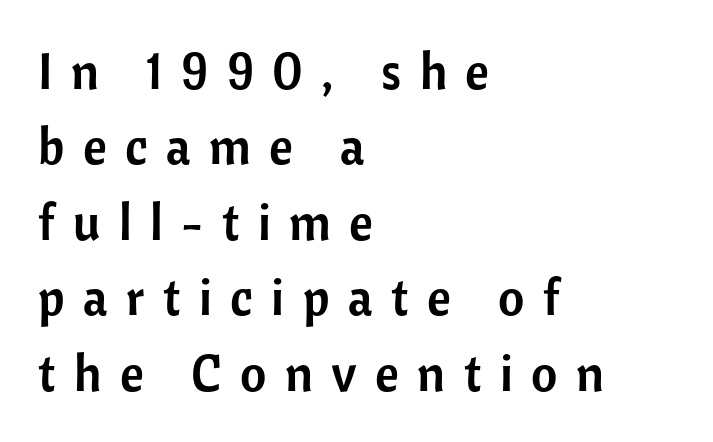
The image shows 51 px sans-serif type, upright; set left-aligned, normal line spacing (1.48x), unusually wide letter spacing (+0.36 em), not underlined; low stroke contrast and a medium x-height.
